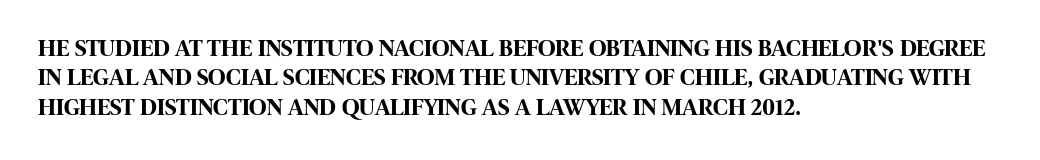
The image shows 24 px bold type, upright; set left-aligned, line spacing 1.22x, normal letter spacing, not underlined.
